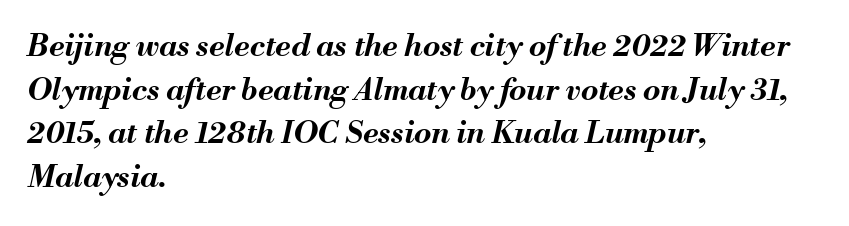
{"italic": "yes", "lean": "right", "slant_degrees": 13, "bold": "yes", "weight": "bold", "width": "normal", "stroke_contrast": "medium", "x_height": "small", "monospaced": "no", "underline": "no", "align": "left", "line_spacing": "normal", "line_spacing_ratio": 1.41, "letter_spacing": "normal", "letter_spacing_em": 0.0, "glyph_px": 31}
